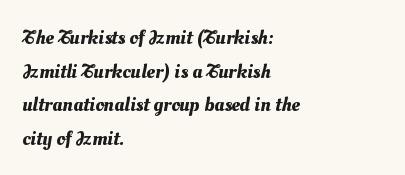
Only glyphs here, with clear space below each row. Leftover space on each line is placed entirely after the last word. Vertically, the passage feels balanced, rows spaced as you'd expect. A typesetter would call this zero additional tracking.
